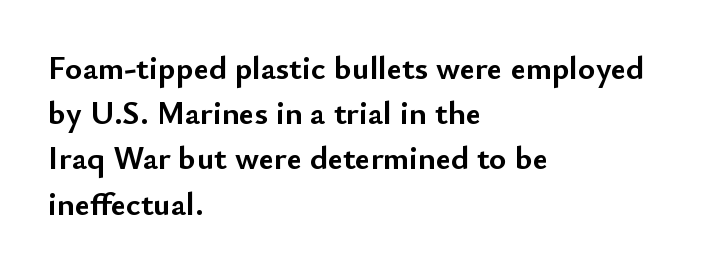
Q: Is the text bold? A: Yes.
Q: Is the text italic (slanted)? A: No, it is upright.
Q: Is the typeface a serif or a sans-serif typeface? A: Sans-serif.
Q: Is the text underlined? A: No.
Q: How is the paragraph aligned? A: Left-aligned.
Q: Is the spacing between letters normal or unusually wide? A: Normal.
Q: Is the spacing between lines tight, normal or loose? A: Normal.
Q: Width (condensed, normal, or wide)? A: Normal.
Q: Stroke contrast? A: Low.
Q: x-height? A: Small.
Q: Monospaced? A: No.
